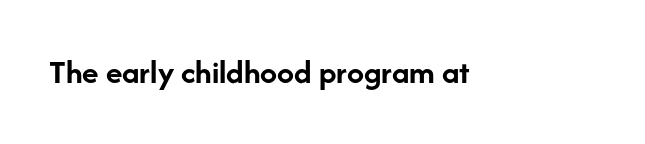
{"serif": "no", "italic": "no", "bold": "yes", "weight": "semibold", "width": "normal", "stroke_contrast": "low", "x_height": "medium", "monospaced": "no", "underline": "no", "letter_spacing": "normal", "letter_spacing_em": 0.0, "glyph_px": 34}
